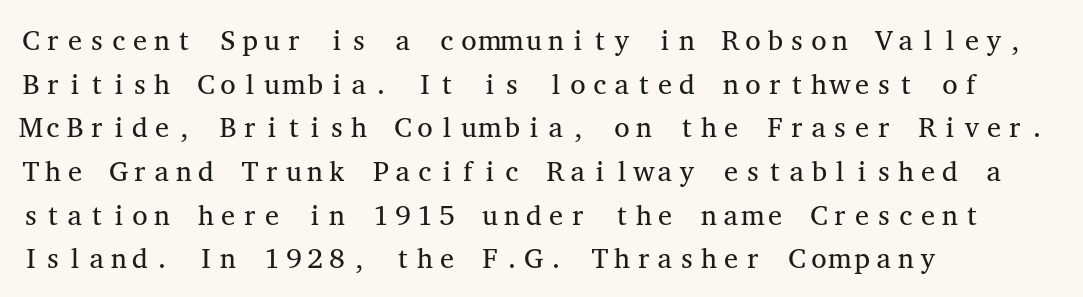
Q: Is the text bold? A: No.
Q: Is the text italic (slanted)? A: No, it is upright.
Q: Is the typeface a serif or a sans-serif typeface? A: Serif.
Q: Is the text underlined? A: No.
Q: How is the paragraph aligned? A: Left-aligned.
Q: Is the spacing between letters normal or unusually wide? A: Normal.
Q: Is the spacing between lines tight, normal or loose? A: Normal.
Q: Width (condensed, normal, or wide)? A: Wide.
Q: Stroke contrast? A: Medium.
Q: x-height? A: Medium.
Q: Monospaced? A: Yes.
